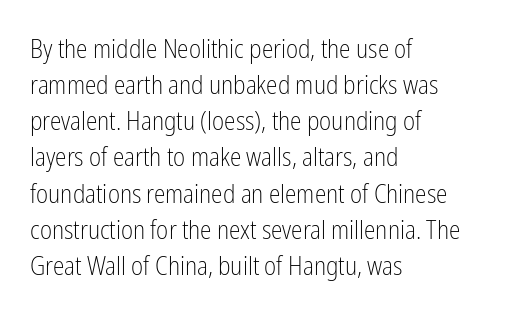
The image shows 26 px text type, upright; set left-aligned, normal line spacing (1.39x), normal letter spacing, not underlined.
